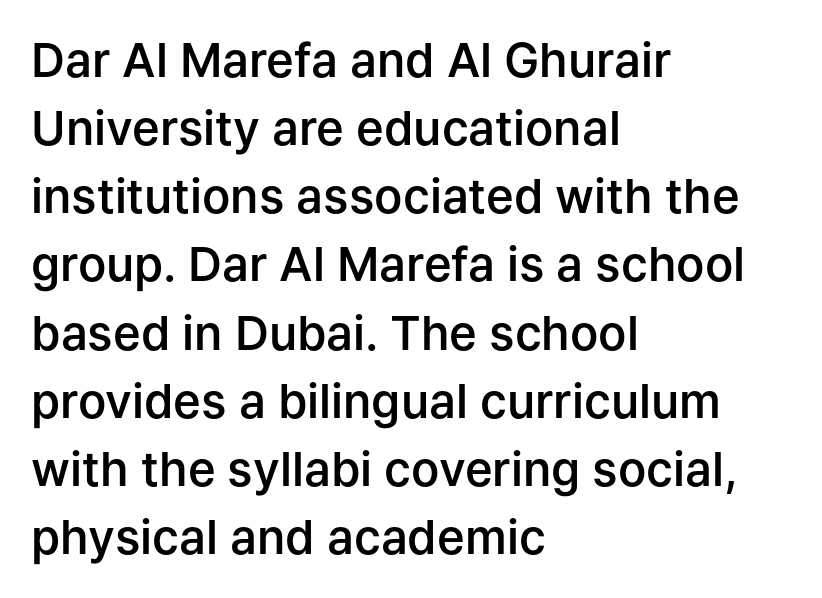
Leading: standard. Emphasis by weight is partial: semibold. Each word holds together tightly as a unit, with standard inter-letter gaps. Classification — sans serif.
